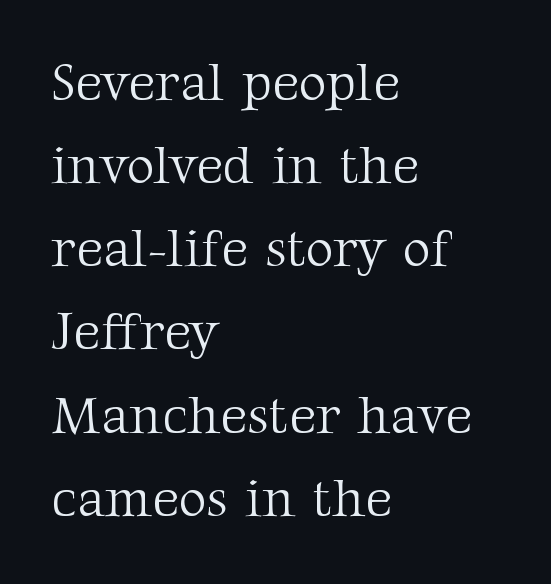
The image shows 54 px light serif type, upright; set left-aligned, normal line spacing (1.54x), normal letter spacing, not underlined; medium stroke contrast and a medium x-height.
